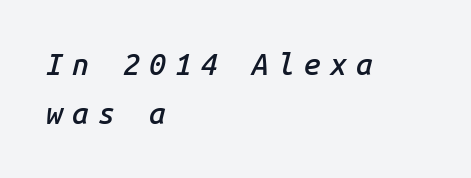
The image shows 30 px semibold type, italic (leaning right), monospaced; set left-aligned, normal line spacing (1.63x), unusually wide letter spacing (+0.3 em), not underlined; low stroke contrast and a medium x-height.
